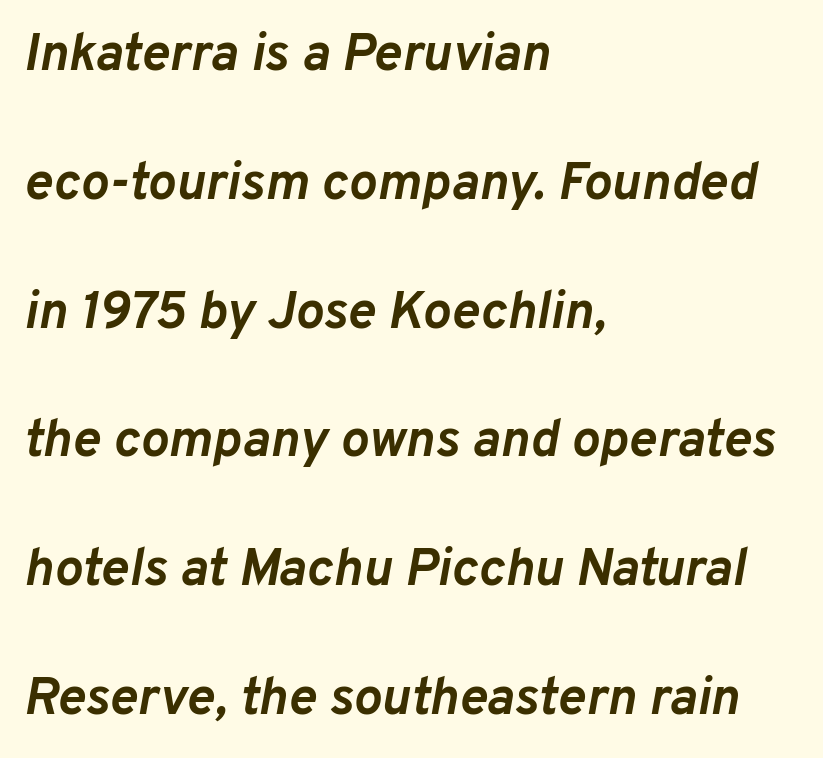
A clean baseline with only descenders dipping below it. The passage is arranged the way most books set body copy — flush left. A great deal of white space separates one row of letters from the next. The characters look thick and weighty, a clear bold. The tracking reads as untouched default to a designer's eye. The axis of the letterforms is tilted away from vertical.
